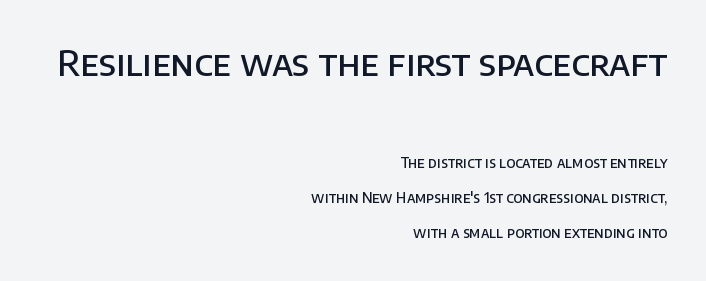
Do the characters align in a grid? No, the font is proportional. Caption: semibold face, moderately heavy strokes. A typesetter would call this leading open, well beyond the default. The passage is arranged like a letterhead date or caption credit — flush right. Spacing between characters is what you'd get straight out of the box.
